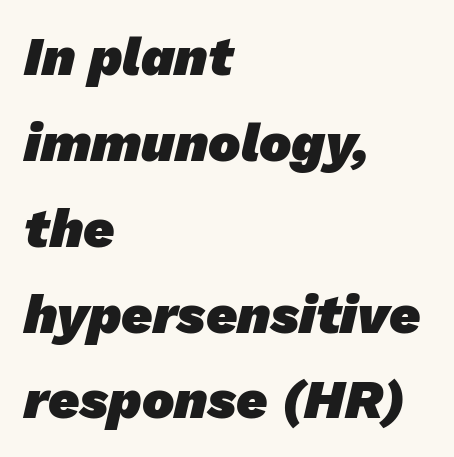
{"serif": "no", "bold": "yes", "weight": "heavy", "width": "normal", "stroke_contrast": "low", "x_height": "medium", "monospaced": "no", "underline": "no", "align": "left", "line_spacing": "normal", "line_spacing_ratio": 1.59, "letter_spacing": "normal", "letter_spacing_em": 0.0, "glyph_px": 54}
